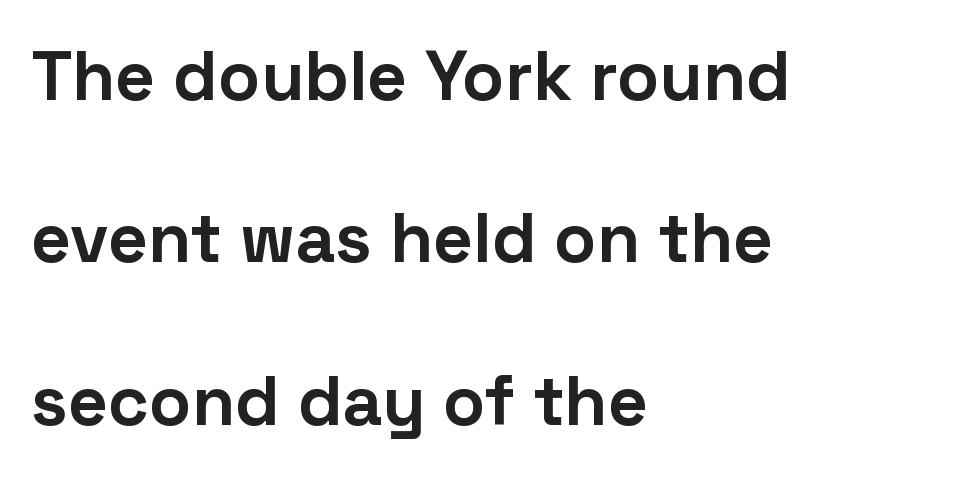
The image shows 70 px bold sans-serif type, upright; set left-aligned, loose line spacing (2.32x), normal letter spacing, not underlined; low stroke contrast and a medium x-height.
